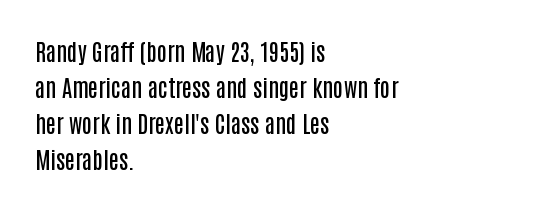
The image shows 23 px text type, upright; set left-aligned, normal line spacing (1.56x), normal letter spacing, not underlined.
